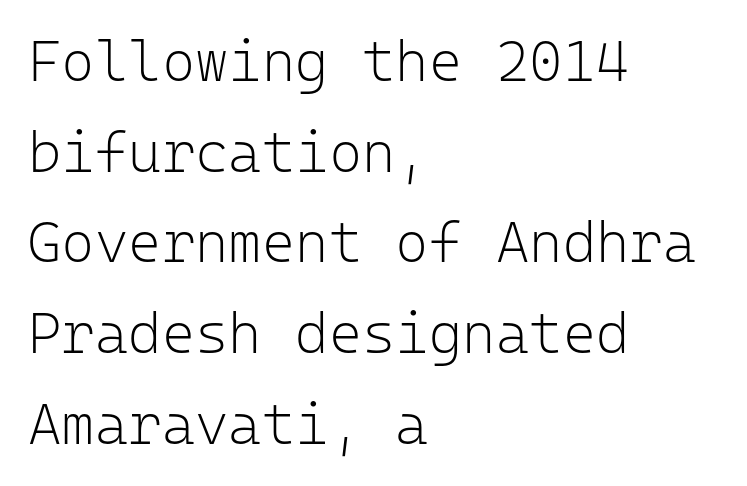
The image shows 57 px light sans-serif type, upright, monospaced; set left-aligned, normal line spacing (1.59x), normal letter spacing, not underlined; low stroke contrast and a medium x-height.
